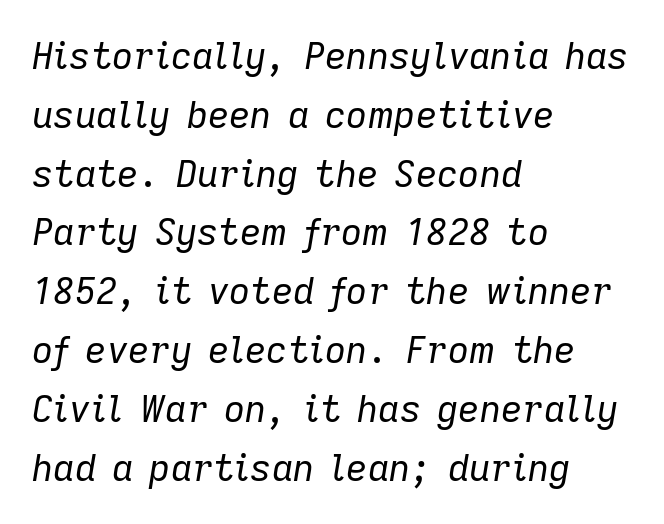
Q: Is the text bold? A: No.
Q: Is the text italic (slanted)? A: Yes, it leans right by about 9 degrees.
Q: Is the text underlined? A: No.
Q: How is the paragraph aligned? A: Left-aligned.
Q: Is the spacing between letters normal or unusually wide? A: Normal.
Q: Is the spacing between lines tight, normal or loose? A: Normal.
Q: Width (condensed, normal, or wide)? A: Normal.
Q: Stroke contrast? A: Low.
Q: x-height? A: Medium.
Q: Monospaced? A: No.
